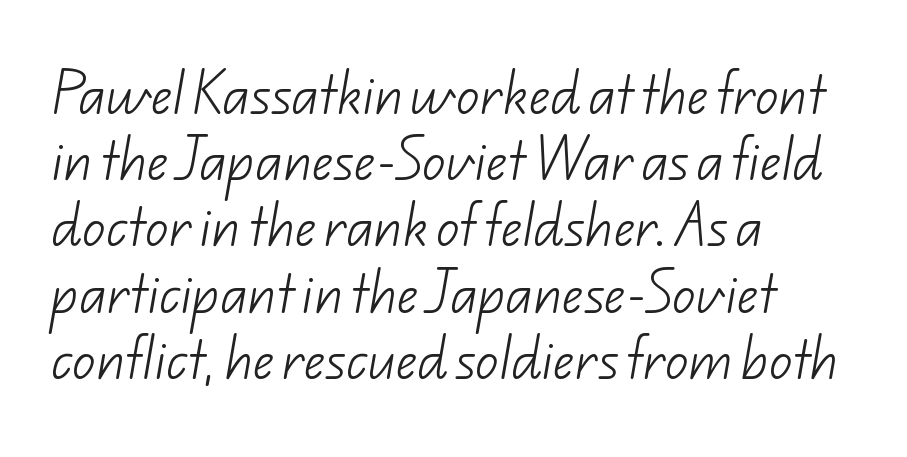
The letters carry no serifs — their stems end cleanly without finishing strokes. This rendering features lettering with no underline. This sample uses plain, unmodified letter spacing. The weight would be labelled regular, book, light, or lighter still. How would I describe the line gaps? Plain and ordinary.
